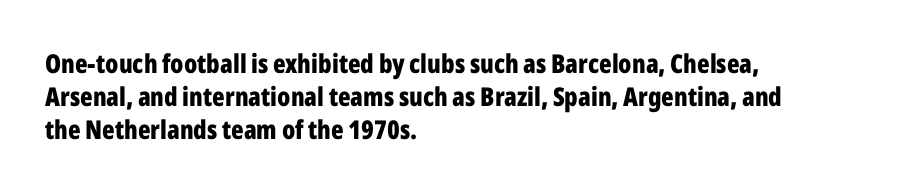
The image shows 26 px bold type, upright; set left-aligned, normal line spacing (1.26x), normal letter spacing, not underlined.
